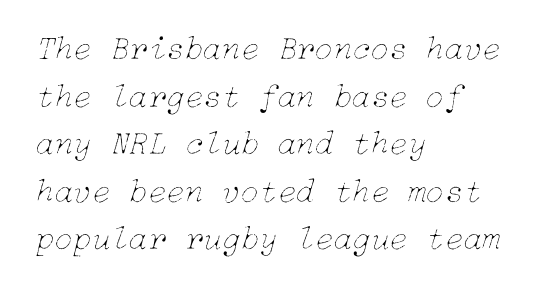
{"italic": "yes", "lean": "right", "slant_degrees": 15, "bold": "no", "weight": "thin", "width": "normal", "stroke_contrast": "low", "x_height": "medium", "underline": "no", "align": "left", "line_spacing": "normal", "line_spacing_ratio": 1.4, "letter_spacing": "normal", "letter_spacing_em": 0.0, "glyph_px": 34}
